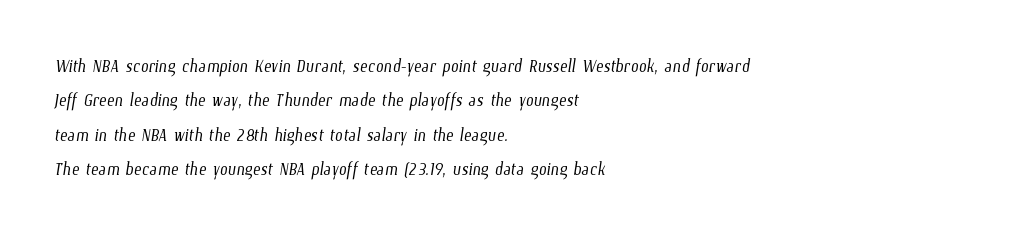
These lines sit exactly where default settings would place them. Layout note: lines flush left. The horizontal fit of the characters is conventional and even. The zone under the glyphs is completely vacant.
